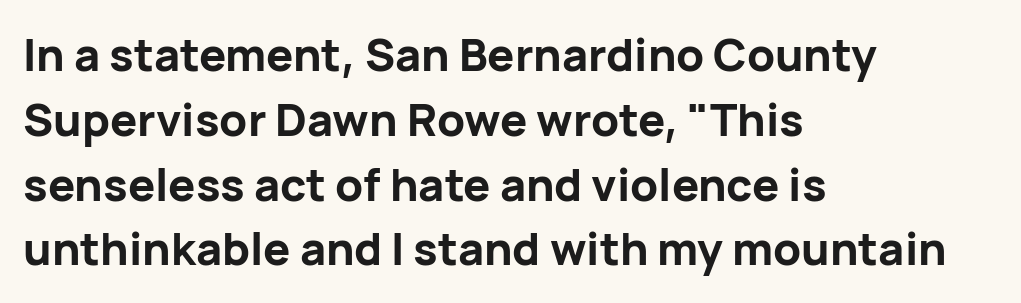
The image shows 45 px bold sans-serif type, upright; set left-aligned, normal line spacing (1.44x), normal letter spacing, not underlined; low stroke contrast and a medium x-height.
